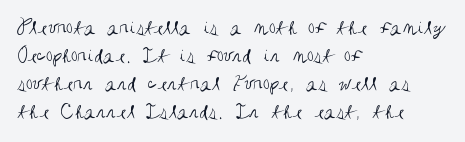
The image shows 22 px text type; set left-aligned, normal line spacing (1.28x), normal letter spacing, not underlined.
